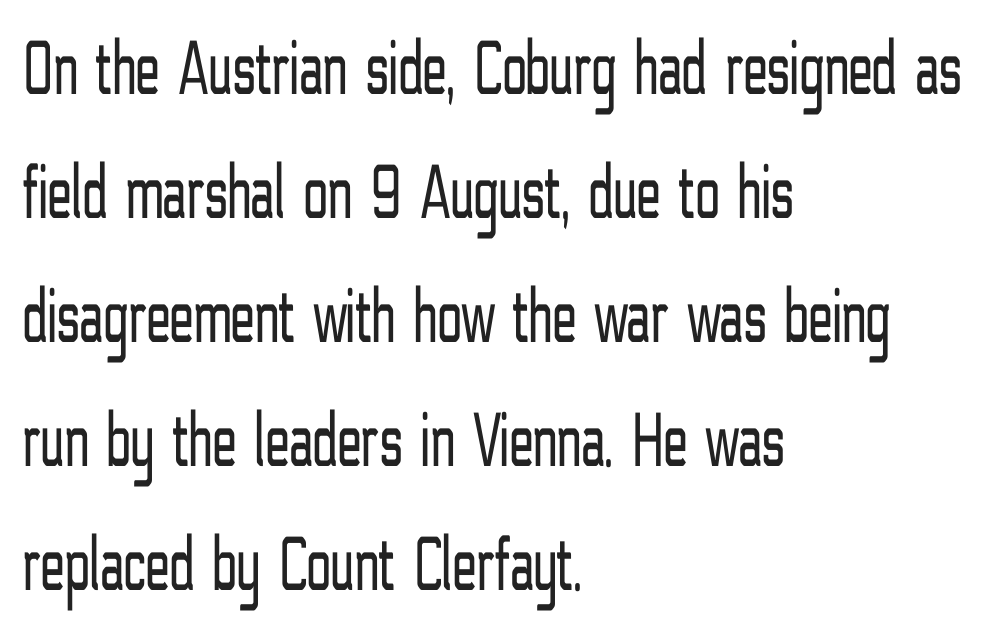
Every stem runs plumb, perpendicular to the baseline. Plain, unruled lines of type. Horizontal bands of white between lines are of average thickness. Looks like regular typesetting: each glyph gets only the width it needs. How are the letters spaced? Ordinarily, with no added tracking.
